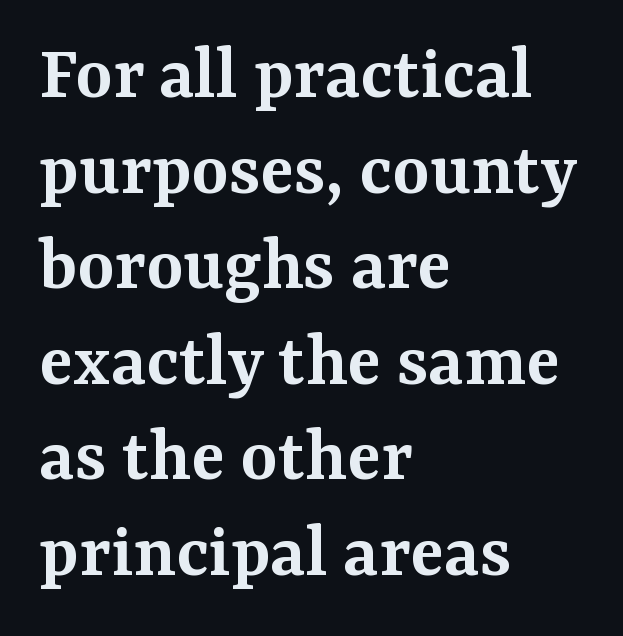
Q: Is the text bold? A: Semi-bold.
Q: Is the text italic (slanted)? A: No, it is upright.
Q: Is the typeface a serif or a sans-serif typeface? A: Serif.
Q: Is the text underlined? A: No.
Q: How is the paragraph aligned? A: Left-aligned.
Q: Is the spacing between letters normal or unusually wide? A: Normal.
Q: Width (condensed, normal, or wide)? A: Normal.
Q: Stroke contrast? A: Medium.
Q: x-height? A: Medium.
Q: Monospaced? A: No.
